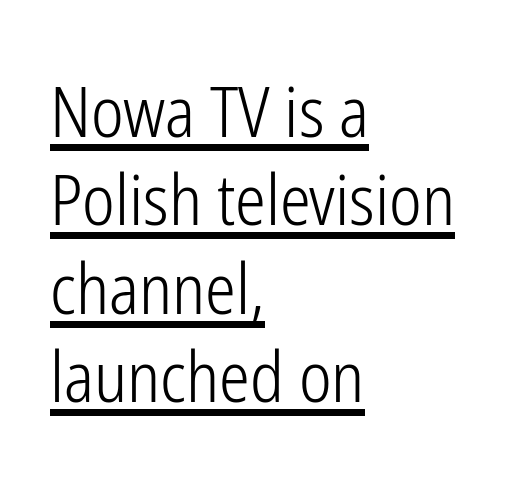
Q: Is the text bold? A: No.
Q: Is the text italic (slanted)? A: No, it is upright.
Q: Is the typeface a serif or a sans-serif typeface? A: Sans-serif.
Q: Is the text underlined? A: Yes.
Q: How is the paragraph aligned? A: Left-aligned.
Q: Is the spacing between letters normal or unusually wide? A: Normal.
Q: Is the spacing between lines tight, normal or loose? A: Normal.
Q: Width (condensed, normal, or wide)? A: Condensed.
Q: Stroke contrast? A: Low.
Q: x-height? A: Medium.
Q: Monospaced? A: No.
